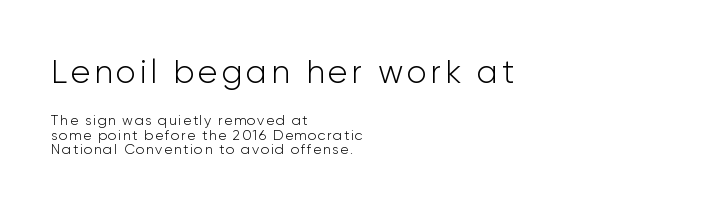
The image shows 33 px light sans-serif type, upright; set left-aligned, tight line spacing (1.03x), not underlined; the first (top) block is 2.36x larger; low stroke contrast and a medium x-height.
